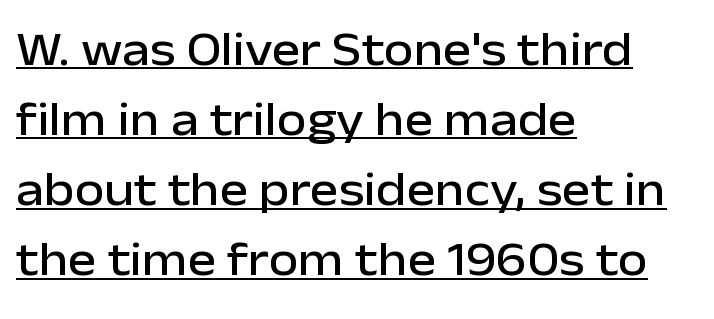
Q: Is the text italic (slanted)? A: No, it is upright.
Q: Is the typeface a serif or a sans-serif typeface? A: Sans-serif.
Q: Is the text underlined? A: Yes.
Q: How is the paragraph aligned? A: Left-aligned.
Q: Is the spacing between letters normal or unusually wide? A: Normal.
Q: Is the spacing between lines tight, normal or loose? A: Normal.
Q: Width (condensed, normal, or wide)? A: Normal.
Q: Stroke contrast? A: Low.
Q: x-height? A: Medium.
Q: Monospaced? A: No.
